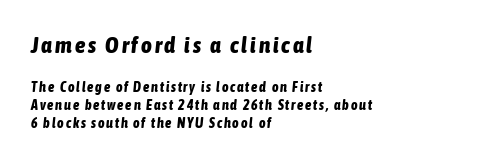
The image shows 23 px bold type, italic (leaning right); set left-aligned, normal line spacing (1.26x), not underlined; the first (top) block is 1.64x larger.
